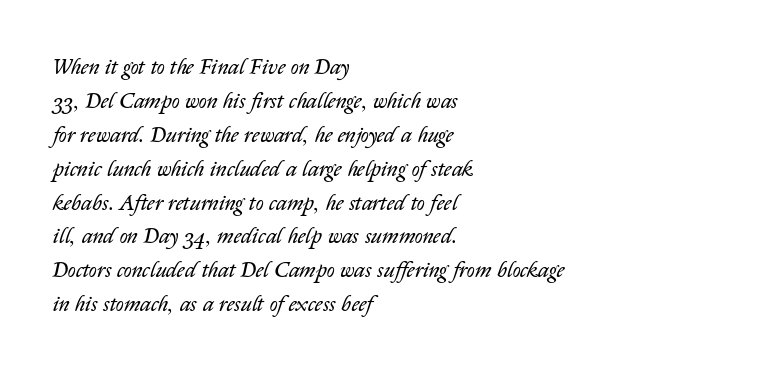
Q: Is the text bold? A: No.
Q: Is the text italic (slanted)? A: Yes, it leans right by about 14 degrees.
Q: Is the text underlined? A: No.
Q: How is the paragraph aligned? A: Left-aligned.
Q: Is the spacing between letters normal or unusually wide? A: Normal.
Q: Is the spacing between lines tight, normal or loose? A: Normal.
